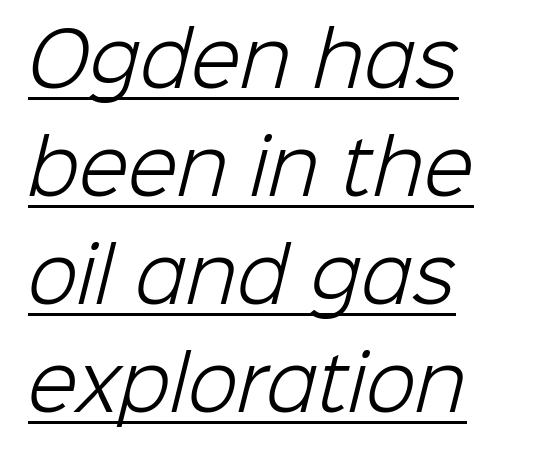
Each line of the rendering has a horizontal stroke beneath the glyphs. The glyphs in this specimen are sans serif. Horizontal alignment here is leftward, the default for most running prose. The passage shown is typed in a proportional face where columns would drift. The tracking reads as untouched default to a designer's eye. A typesetter would call this leading conventional body-copy spacing.
